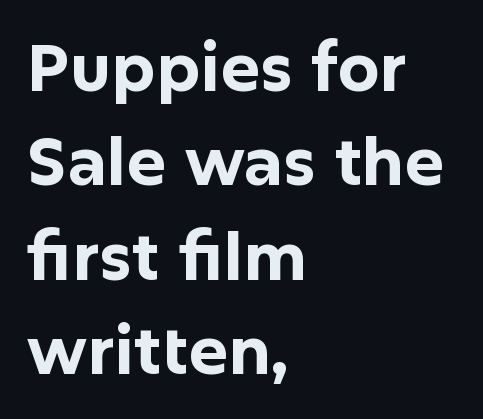
The text was rendered using a sans face with plain stroke endings. Check the space under the baseline: it is left empty. Quick note: interline space is typical. The letterforms sit shoulder to shoulder at normal distance. Italic: no, the glyphs are upright roman. A dark, heavy texture on the line: the type is bold.
